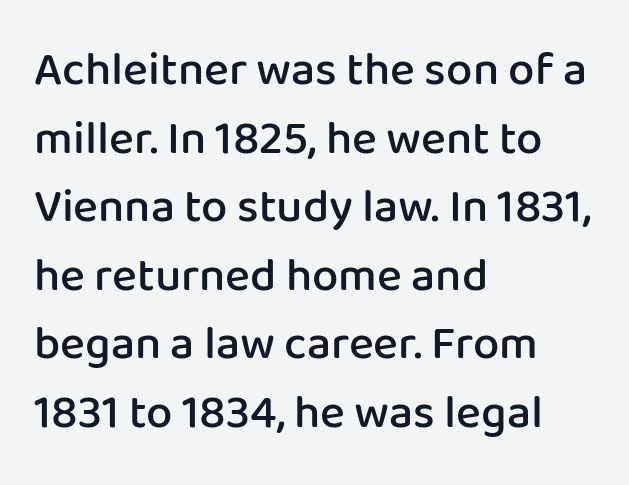
The image shows 47 px semibold sans-serif type, upright; set left-aligned, normal line spacing (1.46x), normal letter spacing, not underlined; low stroke contrast and a medium x-height.
